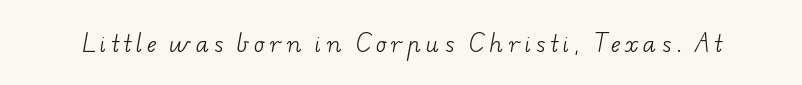
Between one letter and the next there's a generous, obvious gap. The typesetting does not lean heavy: it is not bold. The strip under each line holds only bare page.
